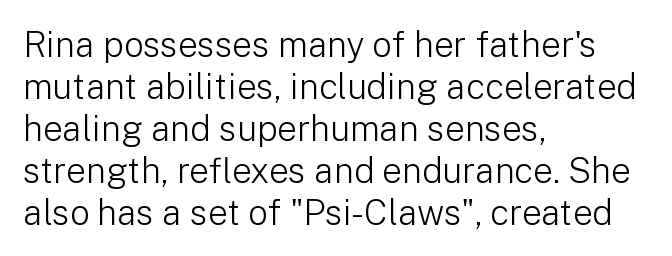
{"serif": "no", "italic": "no", "bold": "no", "weight": "light", "width": "normal", "stroke_contrast": "low", "x_height": "medium", "monospaced": "no", "underline": "no", "align": "left", "line_spacing_ratio": 1.2, "letter_spacing": "normal", "letter_spacing_em": 0.0, "glyph_px": 35}
